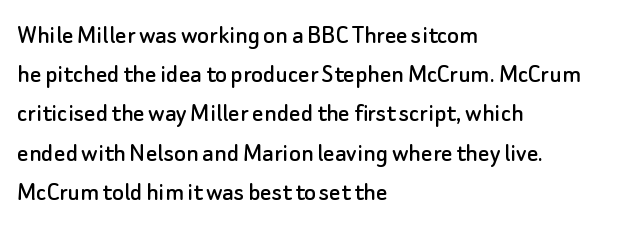
The image shows 28 px sans-serif type, upright; set left-aligned, normal line spacing (1.4x), normal letter spacing, not underlined; low stroke contrast and a small x-height.
